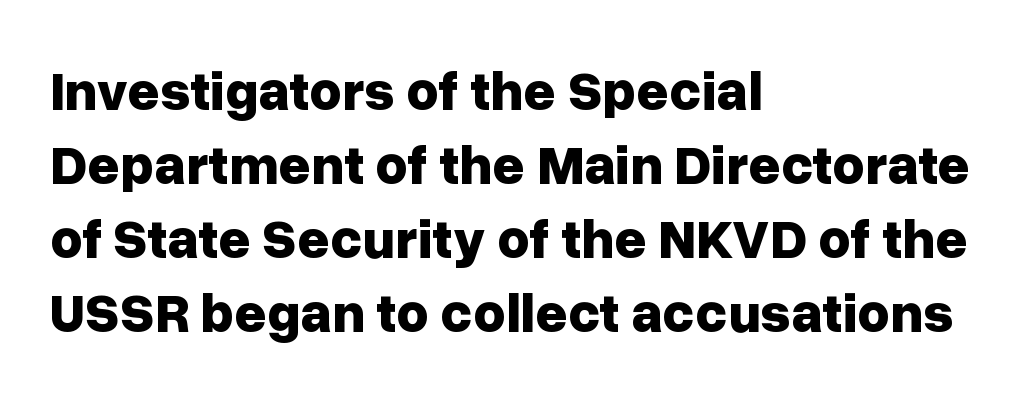
A typesetter would call this proportional, since set widths differ per character. The letters stand straight up with perfectly vertical stems. Type style note: lacks serifs. Just letters on the line, the space beneath them empty.
